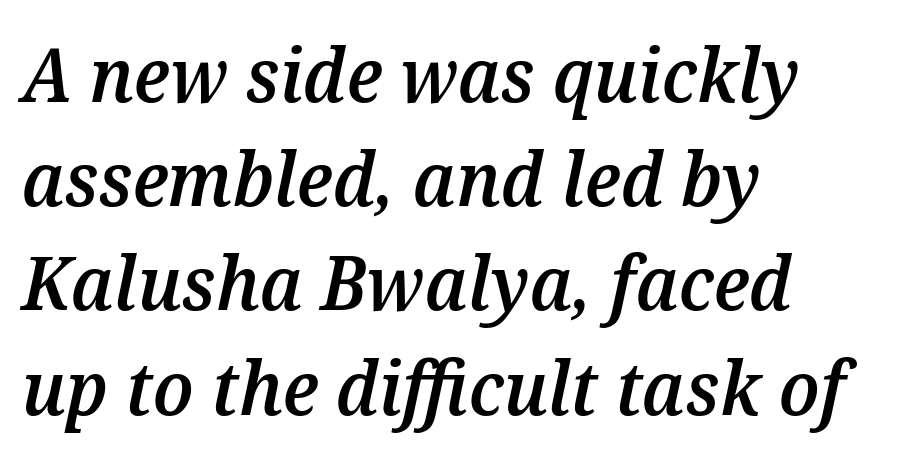
The image shows 75 px semibold type, italic (leaning right); set left-aligned, normal line spacing (1.39x), normal letter spacing, not underlined; medium stroke contrast and a medium x-height.
